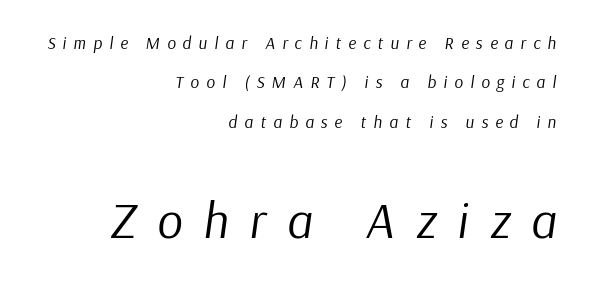
Q: Is the text bold? A: No.
Q: Is the text italic (slanted)? A: Yes, it leans right by about 9 degrees.
Q: Is the text underlined? A: No.
Q: How is the paragraph aligned? A: Right-aligned.
Q: Is the spacing between letters normal or unusually wide? A: Unusually wide.
Q: Is the spacing between lines tight, normal or loose? A: Loose.
Q: Which block of text is set in a larger size, the first (top) or the second (bottom)? A: The second (bottom) one.
Q: Width (condensed, normal, or wide)? A: Normal.
Q: Stroke contrast? A: Low.
Q: x-height? A: Medium.
Q: Monospaced? A: No.
